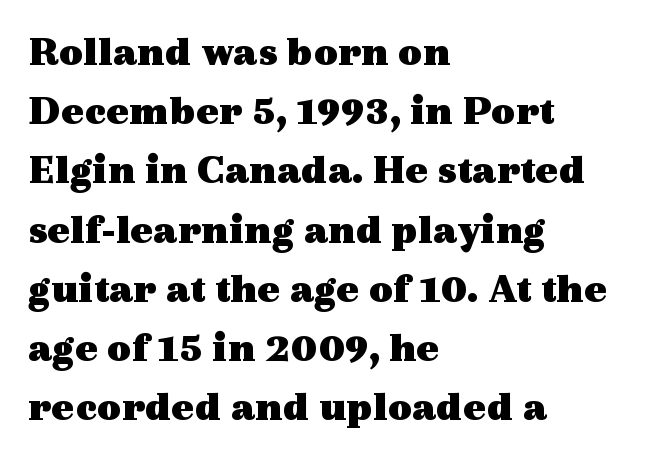
The image shows 42 px heavy, wide serif type, upright; set left-aligned, normal line spacing (1.41x), normal letter spacing, not underlined; a medium x-height.
